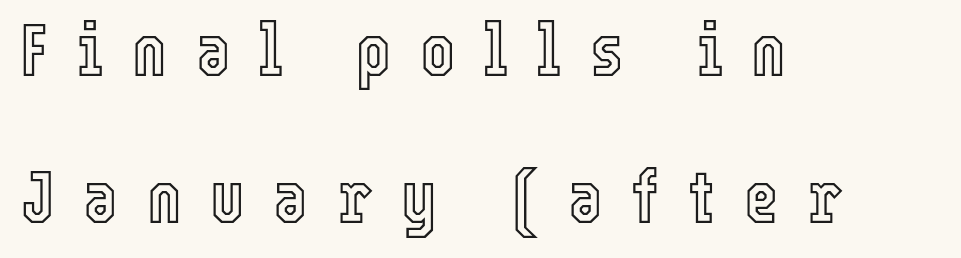
The image shows 74 px condensed type, upright; set left-aligned, loose line spacing (1.98x), unusually wide letter spacing (+0.39 em), not underlined; a medium x-height.
